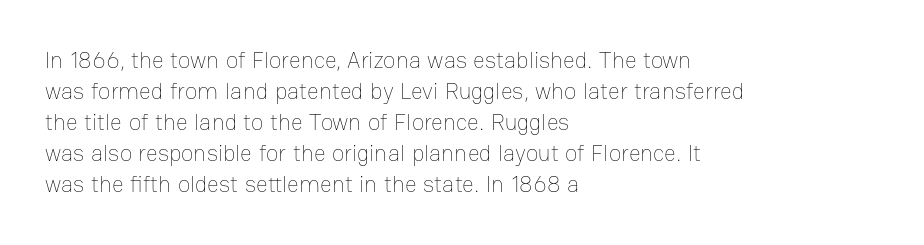
Q: Is the text bold? A: No.
Q: Is the text italic (slanted)? A: No, it is upright.
Q: Is the text underlined? A: No.
Q: How is the paragraph aligned? A: Left-aligned.
Q: Is the spacing between letters normal or unusually wide? A: Normal.
Q: Is the spacing between lines tight, normal or loose? A: Normal.
